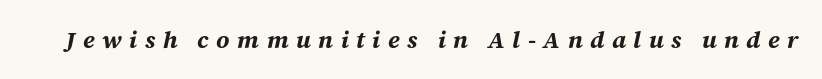
The image shows 24 px bold type, italic (leaning right); set unusually wide letter spacing (+0.31 em), not underlined.
